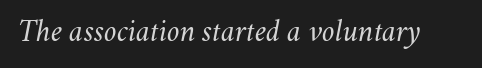
The glyphs look as if they've been sheared to an angle. Summary of weight: not heavy and not bold. Glyph-to-glyph distance matches everyday printed text. Do the characters align in a grid? No, the font is proportional. Any mark beneath the type? The region is blank.
